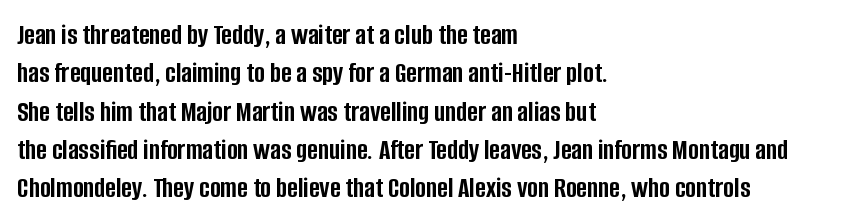
The image shows 29 px semibold, condensed sans-serif type, upright; set left-aligned, normal line spacing (1.32x), normal letter spacing, not underlined; low stroke contrast and a large x-height.
